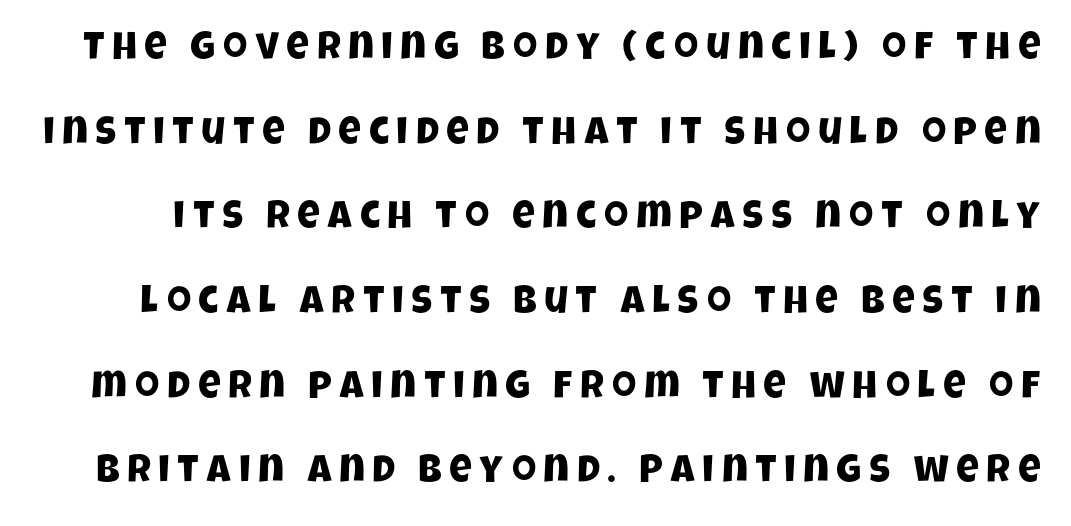
Q: Is the typeface a serif or a sans-serif typeface? A: Sans-serif.
Q: Is the text underlined? A: No.
Q: Is the spacing between letters normal or unusually wide? A: Unusually wide.
Q: Is the spacing between lines tight, normal or loose? A: Loose.
Q: Width (condensed, normal, or wide)? A: Condensed.
Q: Stroke contrast? A: Low.
Q: x-height? A: Large.
Q: Monospaced? A: No.
